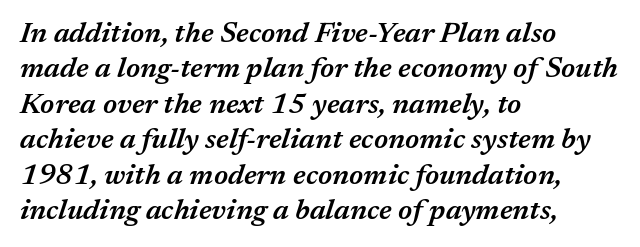
Compared with a centered layout, this one pins lines to the left instead. It's the slanting kind of type. The sample has been set in demibold, a notch under bold. Tracking here is standard; glyphs follow each other at the usual distance.
